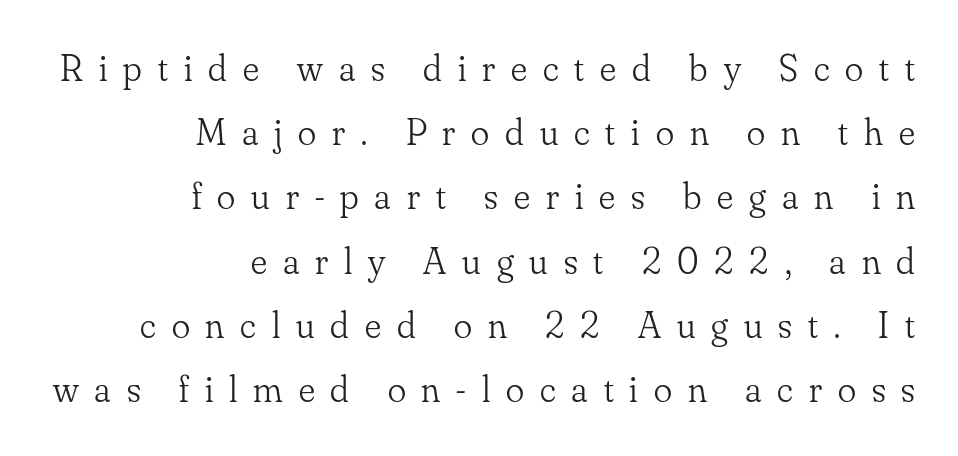
Q: Is the text bold? A: No.
Q: Is the text italic (slanted)? A: No, it is upright.
Q: Is the typeface a serif or a sans-serif typeface? A: Serif.
Q: Is the text underlined? A: No.
Q: How is the paragraph aligned? A: Right-aligned.
Q: Is the spacing between letters normal or unusually wide? A: Unusually wide.
Q: Is the spacing between lines tight, normal or loose? A: Normal.
Q: Width (condensed, normal, or wide)? A: Normal.
Q: Stroke contrast? A: Low.
Q: x-height? A: Small.
Q: Monospaced? A: No.
